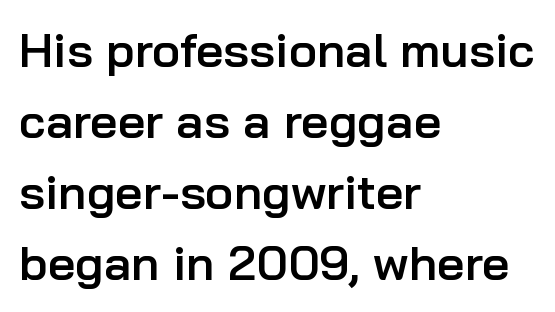
Q: Is the text bold? A: Semi-bold.
Q: Is the text italic (slanted)? A: No, it is upright.
Q: Is the typeface a serif or a sans-serif typeface? A: Sans-serif.
Q: Is the text underlined? A: No.
Q: How is the paragraph aligned? A: Left-aligned.
Q: Is the spacing between letters normal or unusually wide? A: Normal.
Q: Is the spacing between lines tight, normal or loose? A: Normal.
Q: Width (condensed, normal, or wide)? A: Normal.
Q: Stroke contrast? A: Low.
Q: x-height? A: Medium.
Q: Monospaced? A: No.
